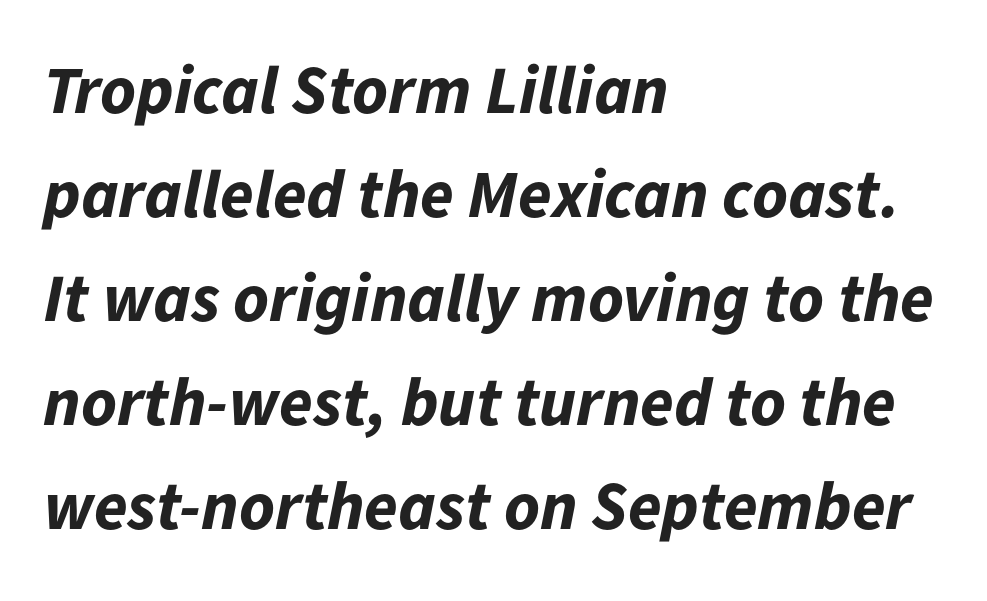
Q: Is the text bold? A: Yes.
Q: Is the text italic (slanted)? A: Yes, it leans right by about 11 degrees.
Q: Is the text underlined? A: No.
Q: How is the paragraph aligned? A: Left-aligned.
Q: Is the spacing between letters normal or unusually wide? A: Normal.
Q: Is the spacing between lines tight, normal or loose? A: Normal.
Q: Width (condensed, normal, or wide)? A: Normal.
Q: Stroke contrast? A: Low.
Q: x-height? A: Medium.
Q: Monospaced? A: No.
